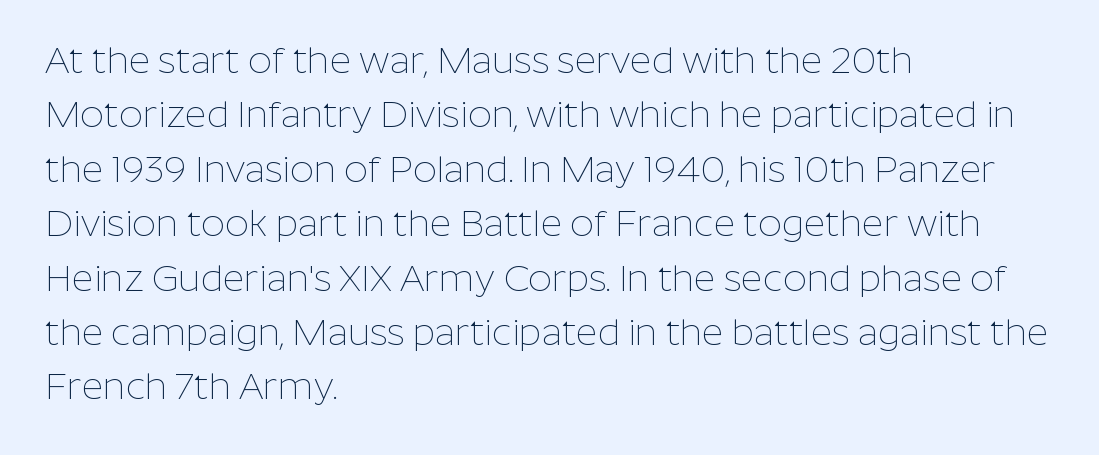
Q: Is the text bold? A: No.
Q: Is the text italic (slanted)? A: No, it is upright.
Q: Is the typeface a serif or a sans-serif typeface? A: Sans-serif.
Q: Is the text underlined? A: No.
Q: How is the paragraph aligned? A: Left-aligned.
Q: Is the spacing between letters normal or unusually wide? A: Normal.
Q: Is the spacing between lines tight, normal or loose? A: Normal.
Q: Width (condensed, normal, or wide)? A: Normal.
Q: Stroke contrast? A: Low.
Q: x-height? A: Medium.
Q: Monospaced? A: No.
